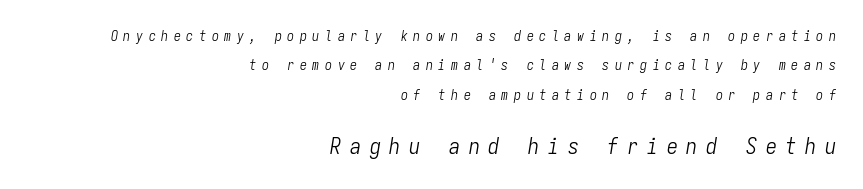
The image shows 22 px text type, italic (leaning right); set right-aligned, loose line spacing (2.09x), unusually wide letter spacing (+0.4 em), not underlined; the second (bottom) block is 1.57x larger.
